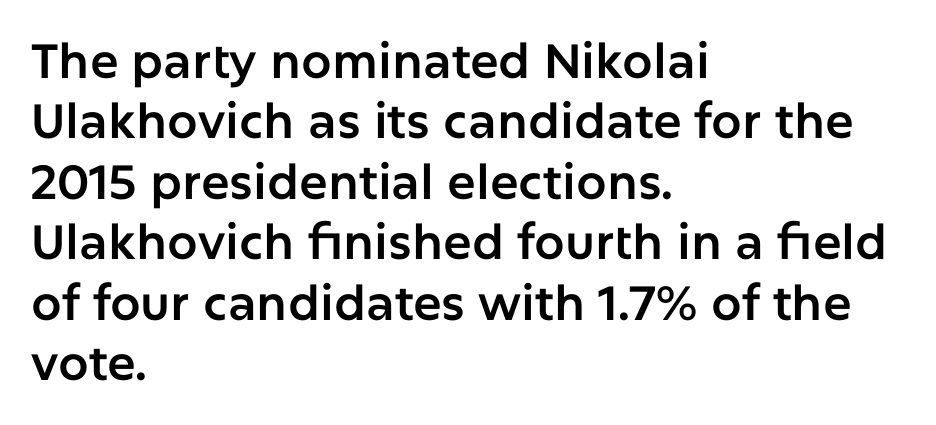
Q: Is the text italic (slanted)? A: No, it is upright.
Q: Is the typeface a serif or a sans-serif typeface? A: Sans-serif.
Q: Is the text underlined? A: No.
Q: How is the paragraph aligned? A: Left-aligned.
Q: Is the spacing between letters normal or unusually wide? A: Normal.
Q: Is the spacing between lines tight, normal or loose? A: Normal.
Q: Width (condensed, normal, or wide)? A: Normal.
Q: Stroke contrast? A: Low.
Q: x-height? A: Medium.
Q: Monospaced? A: No.
